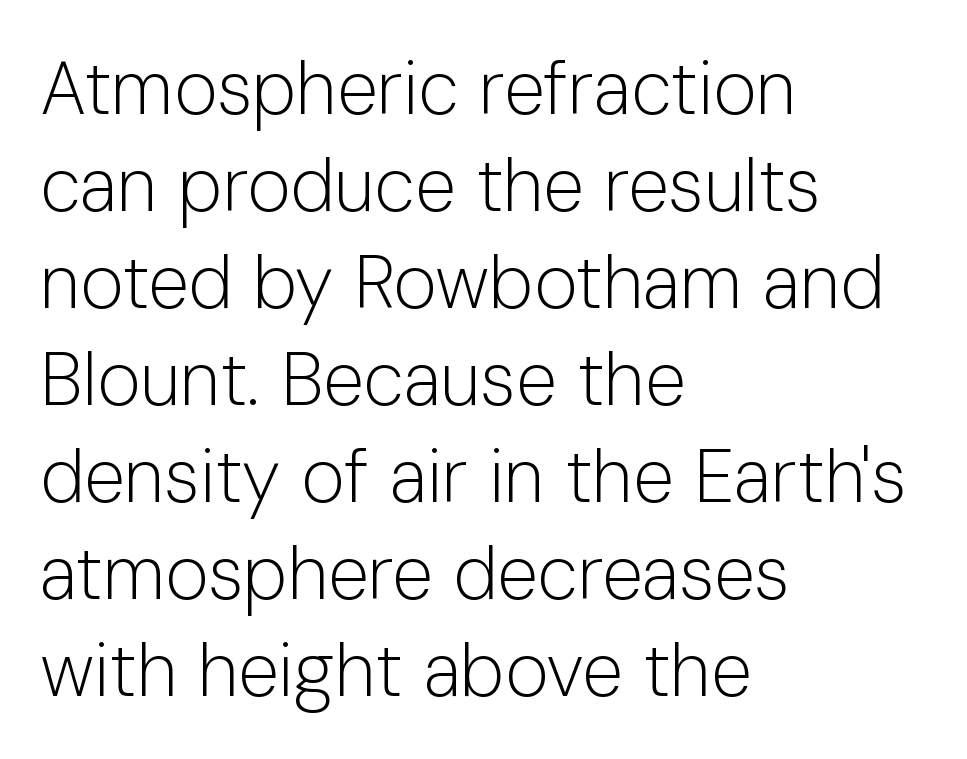
{"serif": "no", "italic": "no", "bold": "no", "weight": "light", "width": "normal", "stroke_contrast": "low", "x_height": "medium", "monospaced": "no", "underline": "no", "align": "left", "line_spacing": "normal", "line_spacing_ratio": 1.31, "letter_spacing": "normal", "letter_spacing_em": 0.0, "glyph_px": 74}
